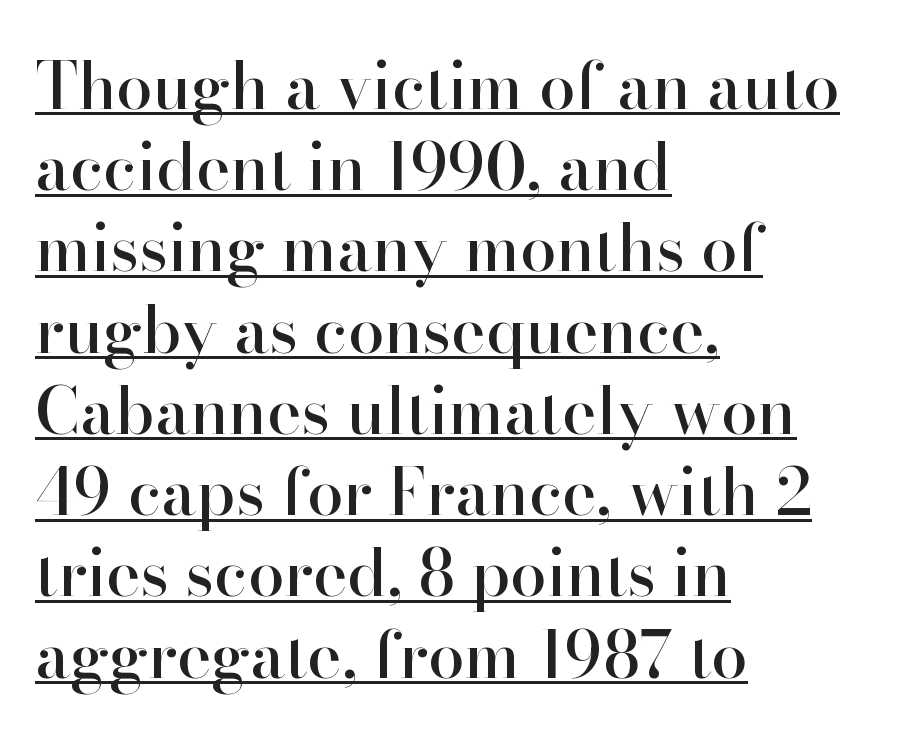
The image shows 65 px serif type, upright; set left-aligned, normal line spacing (1.25x), normal letter spacing, underlined; high stroke contrast and a small x-height.
